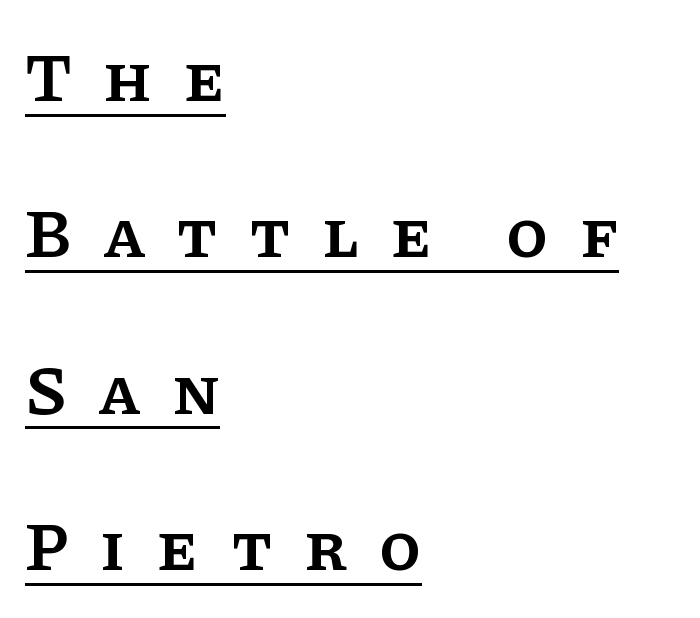
The image shows 68 px semibold serif type, upright; set left-aligned, loose line spacing (2.3x), unusually wide letter spacing (+0.47 em), underlined; low stroke contrast and a large x-height.
